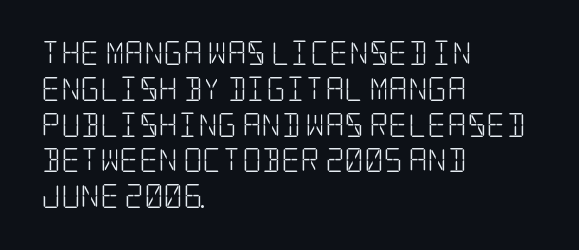
{"italic": "no", "bold": "no", "underline": "no", "align": "left", "line_spacing": "normal", "line_spacing_ratio": 1.49, "letter_spacing": "normal", "letter_spacing_em": 0.0, "glyph_px": 24}
